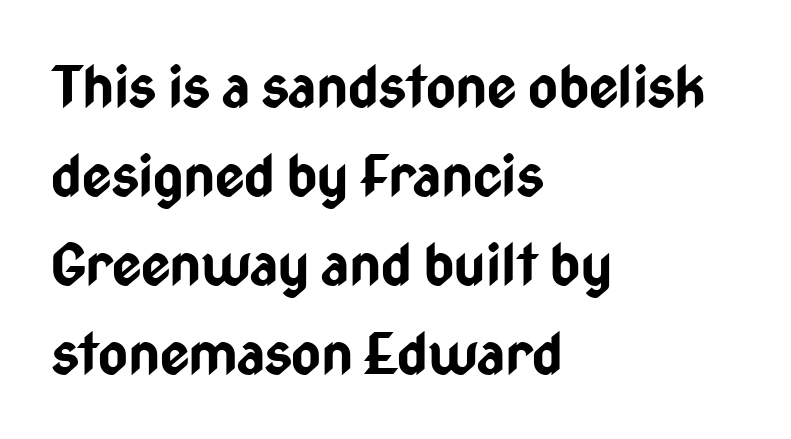
Q: Is the text bold? A: Yes.
Q: Is the text italic (slanted)? A: No, it is upright.
Q: Is the typeface a serif or a sans-serif typeface? A: Sans-serif.
Q: Is the text underlined? A: No.
Q: How is the paragraph aligned? A: Left-aligned.
Q: Is the spacing between letters normal or unusually wide? A: Normal.
Q: Is the spacing between lines tight, normal or loose? A: Normal.
Q: Width (condensed, normal, or wide)? A: Condensed.
Q: Stroke contrast? A: Low.
Q: x-height? A: Medium.
Q: Monospaced? A: No.
